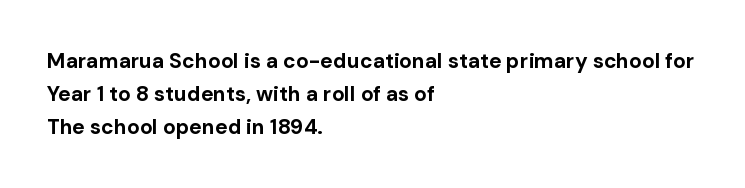
{"italic": "no", "bold": "yes", "underline": "no", "align": "left", "line_spacing": "normal", "line_spacing_ratio": 1.57, "letter_spacing": "normal", "letter_spacing_em": 0.0, "glyph_px": 21}
